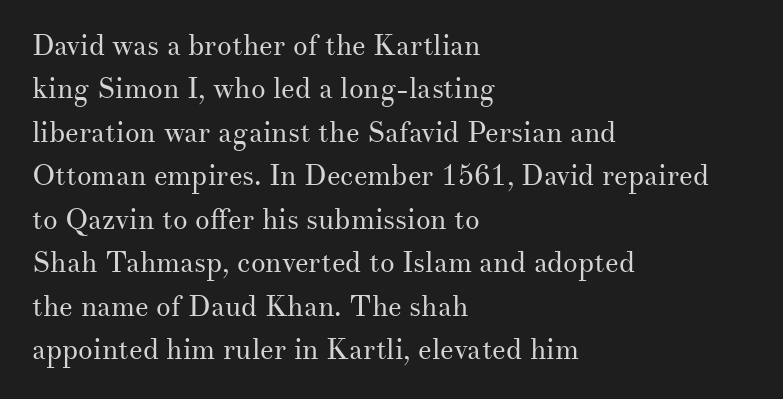
The image shows 29 px regular-weight serif type, upright; set left-aligned, normal line spacing (1.5x), normal letter spacing, not underlined; medium stroke contrast and a small x-height.
